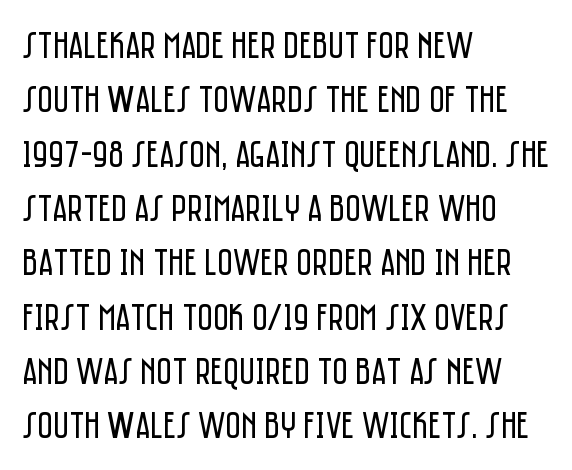
Descender tails drop into unmarked territory. Normally led — the rows are evenly, conventionally spaced. Every character sits straight up, as roman type does. Spacing verdict: proportional, widths tailored to each character. The line texture is even and compact thanks to regular tracking. A quiet, ordinary-to-light weight characterises the typeface.
